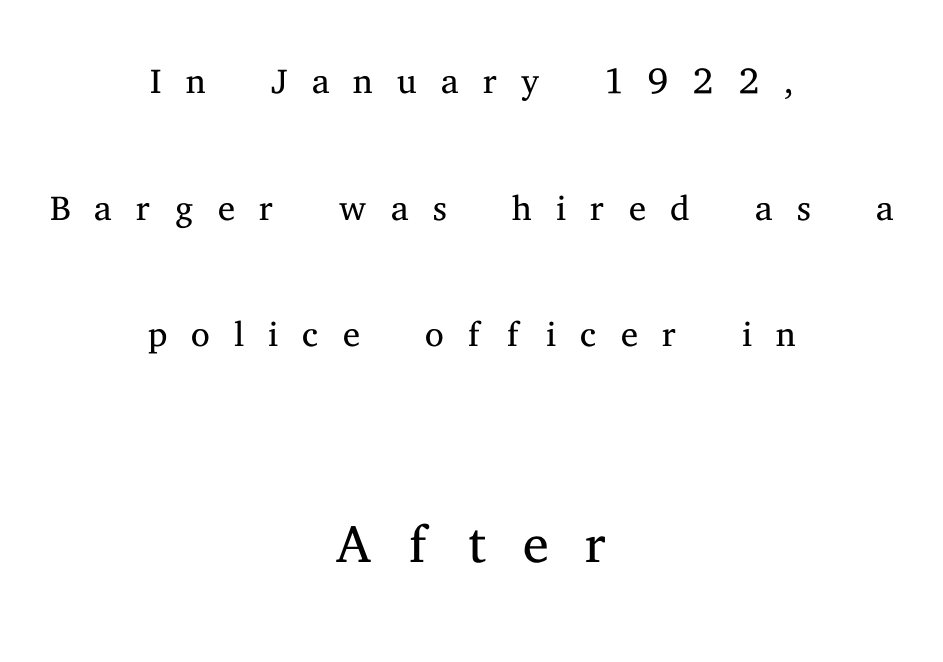
Q: Is the text bold? A: No.
Q: Is the text italic (slanted)? A: No, it is upright.
Q: Is the typeface a serif or a sans-serif typeface? A: Serif.
Q: Is the text underlined? A: No.
Q: How is the paragraph aligned? A: Centered.
Q: Is the spacing between letters normal or unusually wide? A: Unusually wide.
Q: Is the spacing between lines tight, normal or loose? A: Loose.
Q: Which block of text is set in a larger size, the first (top) or the second (bottom)? A: The second (bottom) one.
Q: Width (condensed, normal, or wide)? A: Normal.
Q: Stroke contrast? A: Medium.
Q: x-height? A: Medium.
Q: Monospaced? A: No.
